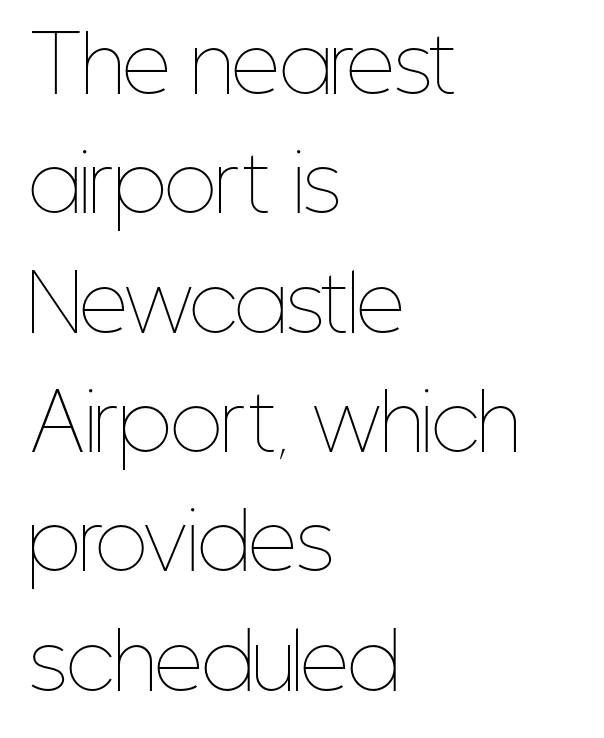
The letters advance in unequal steps, a hallmark of proportional type. Tall strokes in this sample are plumb rather than angled. Inter-character spacing is left at the font's built-in metrics. The lines in this sample share a left origin and differ only in where they stop.
